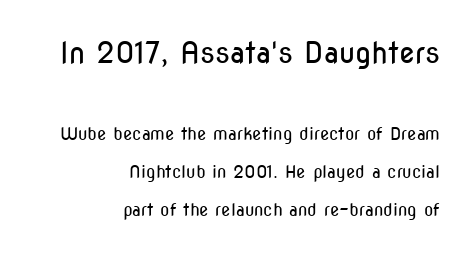
The image shows 29 px regular-weight, condensed sans-serif type, upright; set right-aligned, loose line spacing (2.24x), normal letter spacing, not underlined; the first (top) block is 1.71x larger; low stroke contrast and a medium x-height.
